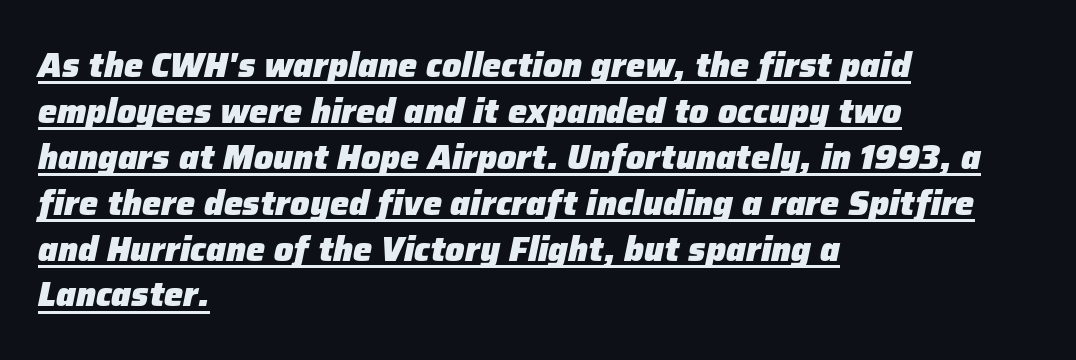
The image shows 34 px heavy type, italic (leaning right); set left-aligned, normal line spacing (1.35x), normal letter spacing, underlined; low stroke contrast and a medium x-height.
